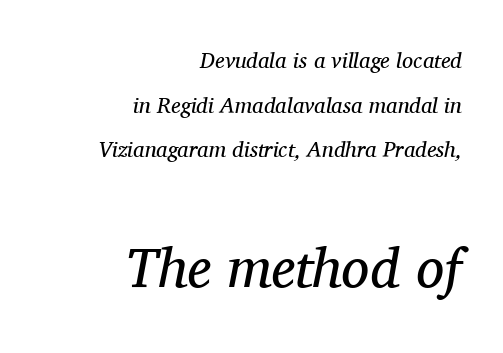
{"serif": "yes", "italic": "yes", "lean": "right", "slant_degrees": 11, "bold": "no", "weight": "regular", "width": "normal", "stroke_contrast": "medium", "x_height": "medium", "monospaced": "no", "underline": "no", "align": "right", "line_spacing": "loose", "line_spacing_ratio": 2.03, "letter_spacing": "normal", "letter_spacing_em": 0.0, "larger_block": "second", "size_ratio": 2.55, "glyph_px": 56}
